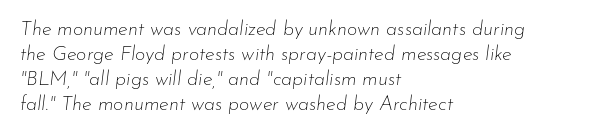
{"italic": "yes", "lean": "right", "slant_degrees": 7, "bold": "no", "underline": "no", "align": "left", "line_spacing": "normal", "line_spacing_ratio": 1.25, "letter_spacing": "normal", "letter_spacing_em": 0.0, "glyph_px": 20}
